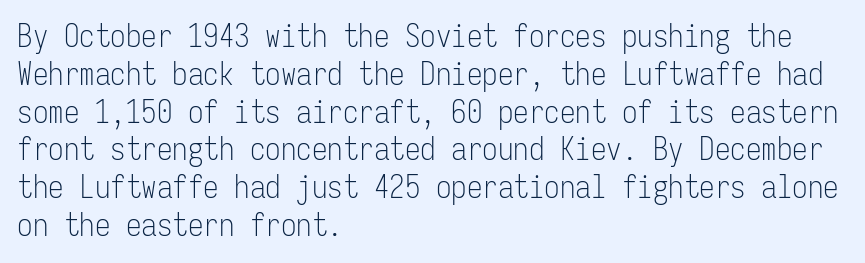
The image shows 31 px light, condensed sans-serif type, upright, monospaced; set left-aligned, line spacing 1.22x, normal letter spacing, not underlined; low stroke contrast and a medium x-height.
